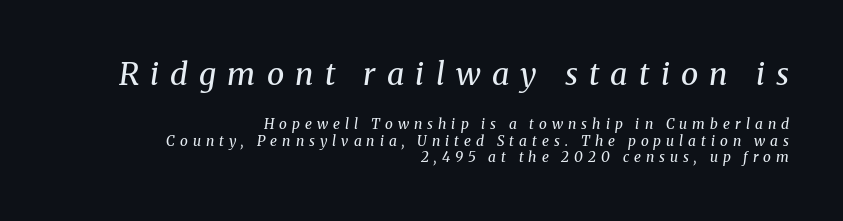
The image shows 31 px regular-weight serif type, italic (leaning right); set right-aligned, line spacing 1.18x, unusually wide letter spacing (+0.36 em), not underlined; the first (top) block is 2.21x larger; medium stroke contrast and a medium x-height.
